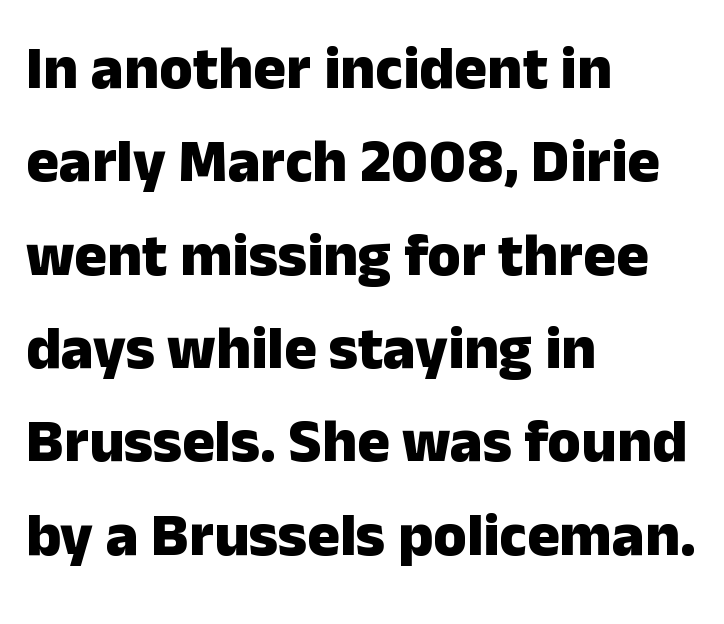
{"serif": "no", "italic": "no", "bold": "yes", "weight": "heavy", "width": "normal", "stroke_contrast": "low", "x_height": "medium", "monospaced": "no", "underline": "no", "align": "left", "line_spacing": "normal", "line_spacing_ratio": 1.53, "letter_spacing": "normal", "letter_spacing_em": 0.0, "glyph_px": 61}
